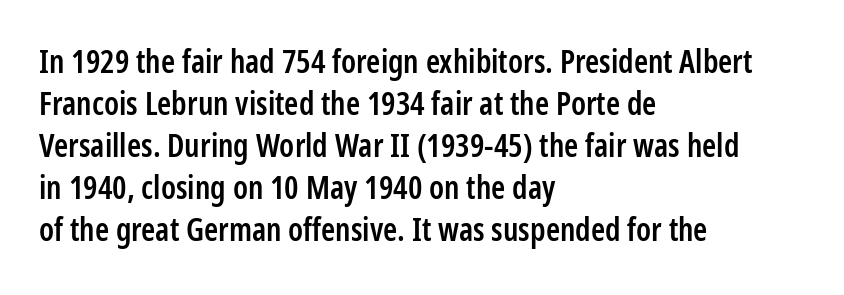
{"serif": "no", "italic": "no", "bold": "semi", "weight": "semibold", "width": "condensed", "stroke_contrast": "low", "x_height": "medium", "monospaced": "no", "underline": "no", "align": "left", "line_spacing": "normal", "line_spacing_ratio": 1.31, "letter_spacing": "normal", "letter_spacing_em": 0.0, "glyph_px": 32}
